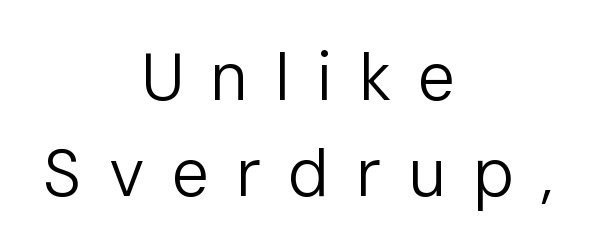
The passage shown is typed in a proportional face where columns would drift. In terms of letterform style, serifs are entirely absent. This is not heavy type; no bold has been used. How would I describe the line gaps? Plain and ordinary.
